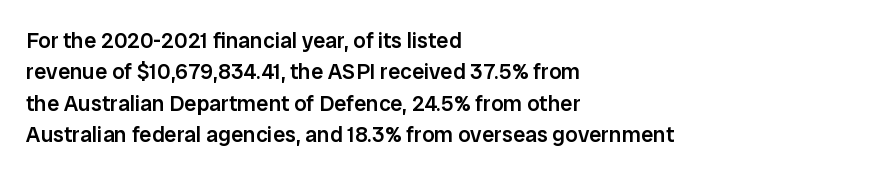
Q: Is the text bold? A: Semi-bold.
Q: Is the text italic (slanted)? A: No, it is upright.
Q: Is the text underlined? A: No.
Q: How is the paragraph aligned? A: Left-aligned.
Q: Is the spacing between letters normal or unusually wide? A: Normal.
Q: Is the spacing between lines tight, normal or loose? A: Normal.
